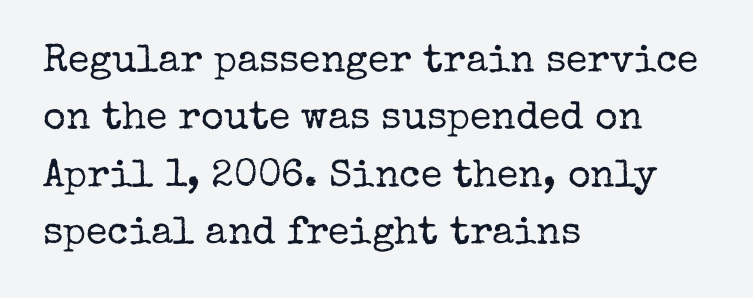
The image shows 39 px regular-weight serif type, upright; set left-aligned, normal line spacing (1.47x), normal letter spacing, not underlined; low stroke contrast and a medium x-height.
